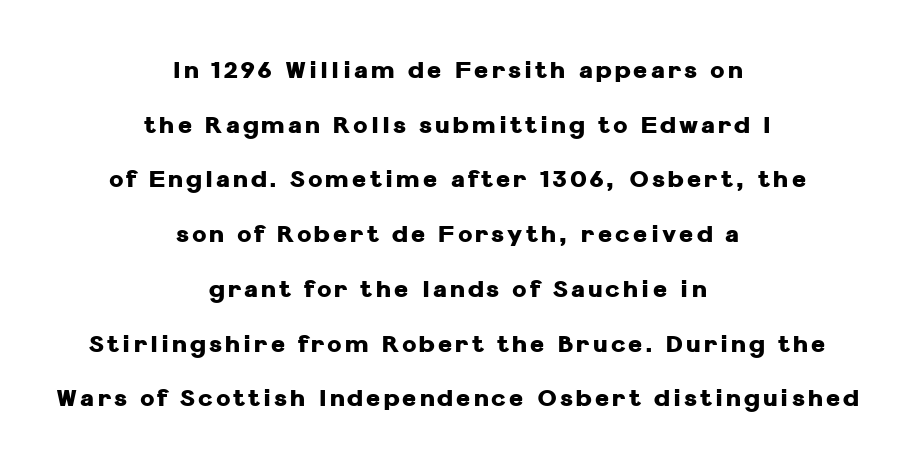
Q: Is the text bold? A: Yes.
Q: Is the text italic (slanted)? A: No, it is upright.
Q: Is the text underlined? A: No.
Q: How is the paragraph aligned? A: Centered.
Q: Is the spacing between lines tight, normal or loose? A: Loose.
